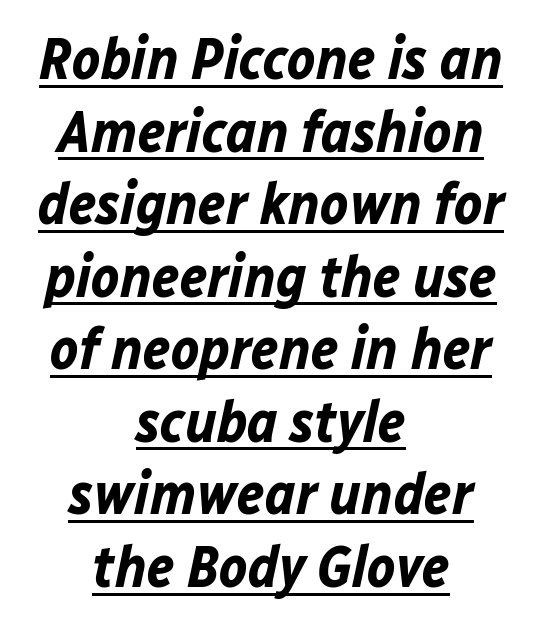
Look at the tracking — it's just the regular setting, nothing added. These lines are rendered in a variable-pitch font. The typesetter chose a symmetrical, centered arrangement here. When letters slant like this, we call the style italic. Notice how a bar underscores the lettering throughout.
